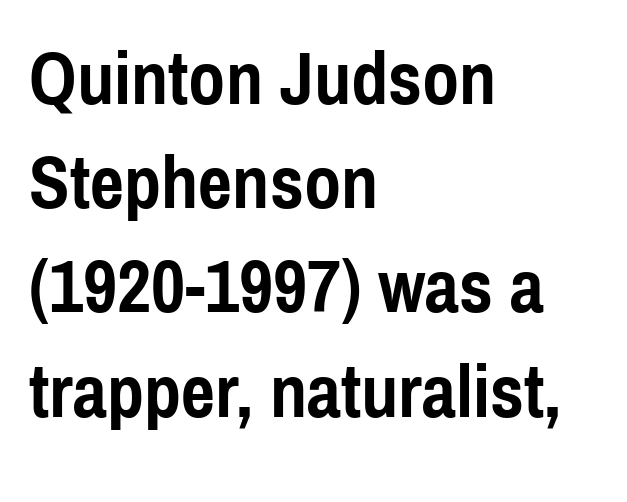
{"serif": "no", "italic": "no", "bold": "yes", "weight": "semibold", "width": "condensed", "x_height": "medium", "monospaced": "no", "underline": "no", "align": "left", "line_spacing": "normal", "line_spacing_ratio": 1.39, "letter_spacing": "normal", "letter_spacing_em": 0.0, "glyph_px": 75}
